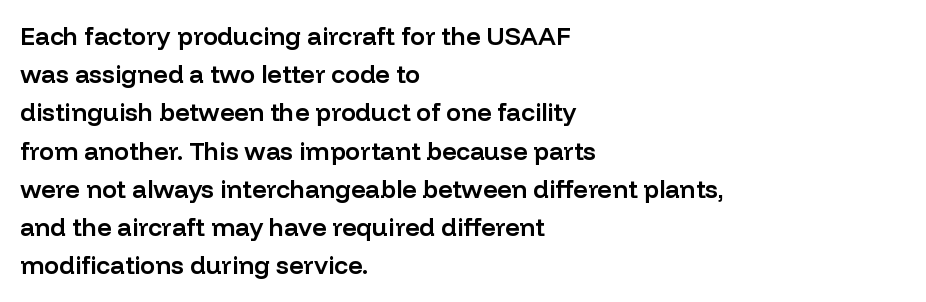
{"italic": "no", "bold": "semi", "underline": "no", "align": "left", "line_spacing": "normal", "line_spacing_ratio": 1.53, "letter_spacing": "normal", "letter_spacing_em": 0.0, "glyph_px": 25}
